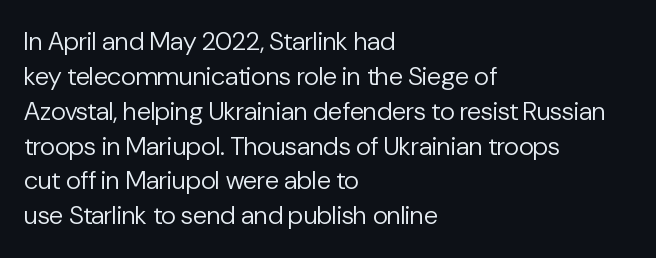
The image shows 26 px text type, upright; set left-aligned, normal line spacing (1.34x), normal letter spacing, not underlined.
